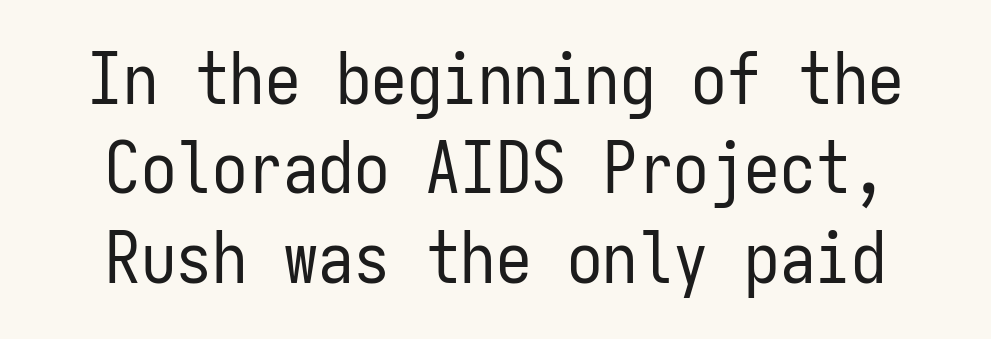
{"serif": "no", "italic": "no", "bold": "no", "weight": "regular", "width": "condensed", "stroke_contrast": "low", "x_height": "medium", "monospaced": "yes", "underline": "no", "align": "center", "line_spacing": "normal", "line_spacing_ratio": 1.26, "letter_spacing": "normal", "letter_spacing_em": 0.0, "glyph_px": 71}
